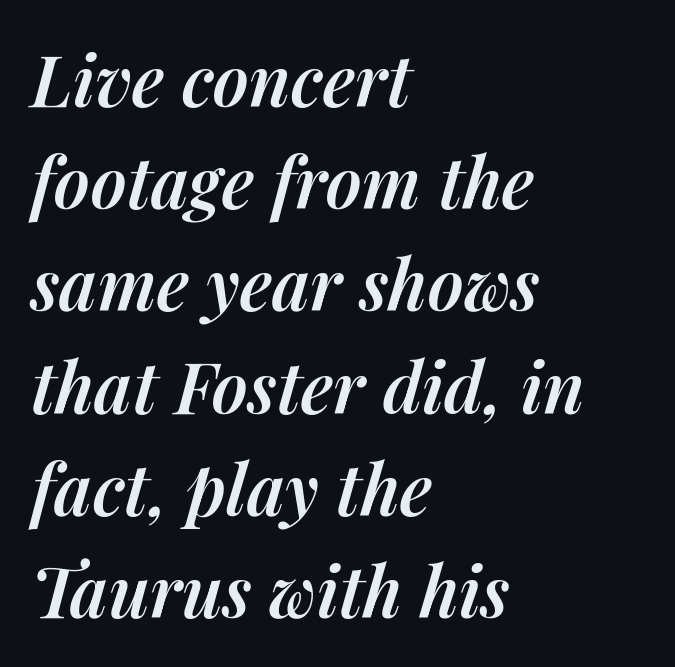
The image shows 70 px semibold type, italic (leaning right); set left-aligned, normal line spacing (1.46x), normal letter spacing, not underlined; medium stroke contrast and a medium x-height.
